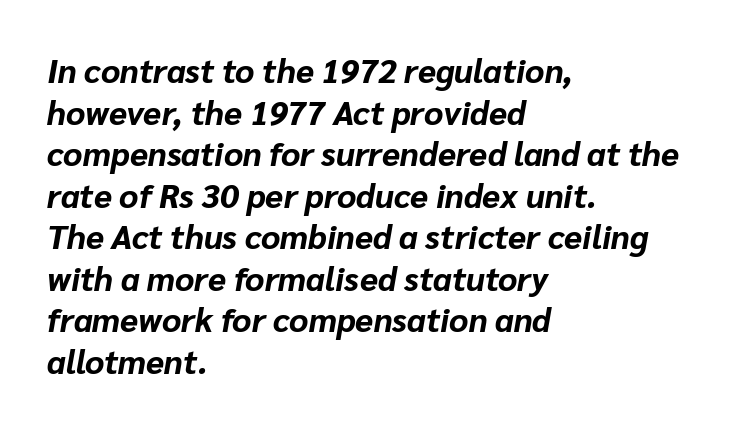
Q: Is the text bold? A: Yes.
Q: Is the text italic (slanted)? A: Yes, it leans right by about 10 degrees.
Q: Is the text underlined? A: No.
Q: How is the paragraph aligned? A: Left-aligned.
Q: Is the spacing between letters normal or unusually wide? A: Normal.
Q: Is the spacing between lines tight, normal or loose? A: Normal.
Q: Width (condensed, normal, or wide)? A: Normal.
Q: Stroke contrast? A: Low.
Q: x-height? A: Medium.
Q: Monospaced? A: No.
